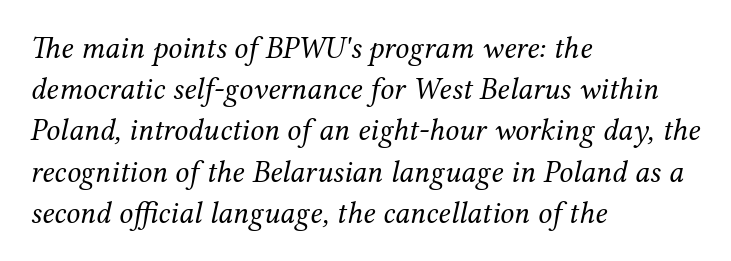
The image shows 31 px regular-weight serif type, italic (leaning right); set left-aligned, normal line spacing (1.33x), normal letter spacing, not underlined; medium stroke contrast and a medium x-height.
